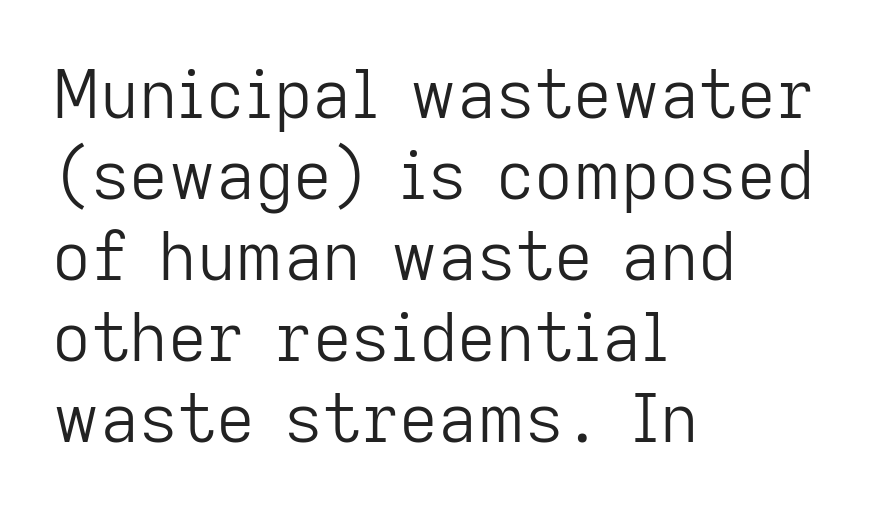
Q: Is the text bold? A: No.
Q: Is the text italic (slanted)? A: No, it is upright.
Q: Is the typeface a serif or a sans-serif typeface? A: Sans-serif.
Q: Is the text underlined? A: No.
Q: How is the paragraph aligned? A: Left-aligned.
Q: Is the spacing between letters normal or unusually wide? A: Normal.
Q: Width (condensed, normal, or wide)? A: Normal.
Q: Stroke contrast? A: Low.
Q: x-height? A: Medium.
Q: Monospaced? A: No.
